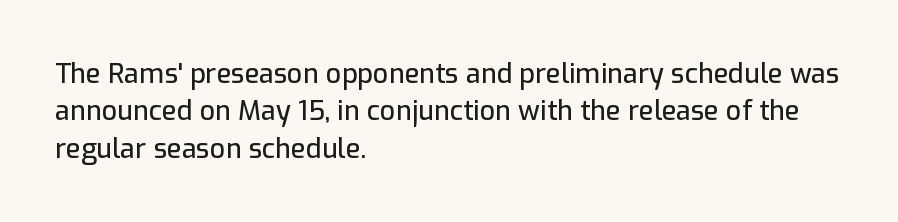
The image shows 27 px text type, upright; set left-aligned, normal line spacing (1.38x), normal letter spacing, not underlined.
